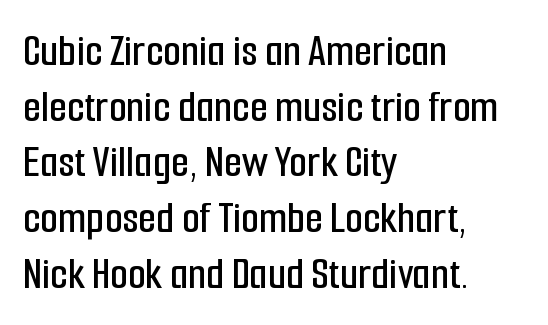
This is the regular roman posture of the typeface. The compositor pushed each line to the left boundary. This sample uses plain, unmodified letter spacing. Letterform terminals end flat and unadorned throughout the passage.
